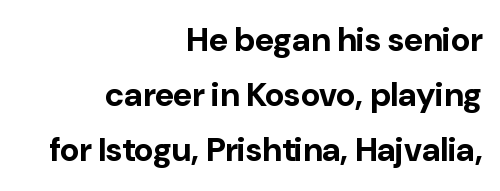
Serifs: no, the terminals of the letterforms are clean. The paragraph has a hard right edge and a soft left edge. Check the space under the baseline: it is left empty. Do the characters align in a grid? No, the font is proportional. The face used here has the dense, thick strokes of a bold. The font's upright variant was chosen for this text.
